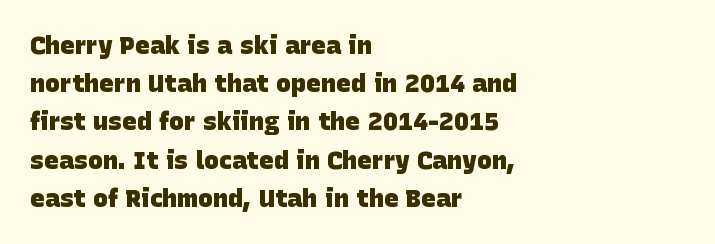
Q: Is the text bold? A: Yes.
Q: Is the text underlined? A: No.
Q: How is the paragraph aligned? A: Left-aligned.
Q: Is the spacing between letters normal or unusually wide? A: Normal.
Q: Is the spacing between lines tight, normal or loose? A: Normal.
